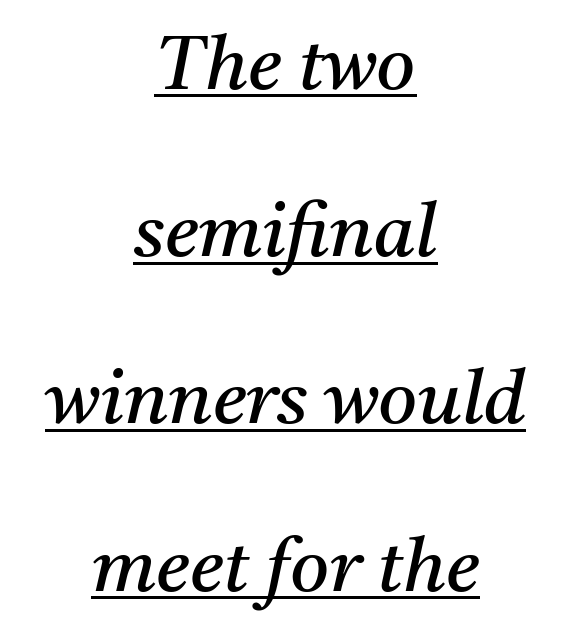
The image shows 75 px regular-weight serif type, italic (leaning right); set centered, loose line spacing (2.23x), normal letter spacing, underlined; medium stroke contrast and a medium x-height.
